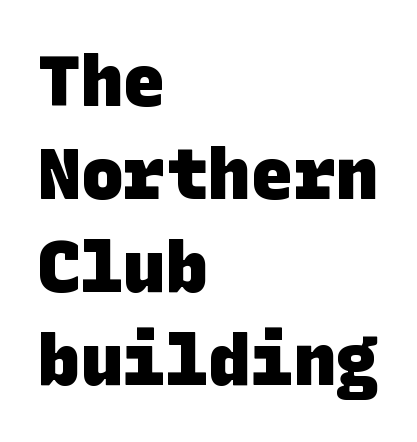
Q: Is the text bold? A: Yes.
Q: Is the typeface a serif or a sans-serif typeface? A: Sans-serif.
Q: Is the text underlined? A: No.
Q: How is the paragraph aligned? A: Left-aligned.
Q: Is the spacing between letters normal or unusually wide? A: Normal.
Q: Is the spacing between lines tight, normal or loose? A: Normal.
Q: Width (condensed, normal, or wide)? A: Normal.
Q: Stroke contrast? A: Low.
Q: x-height? A: Large.
